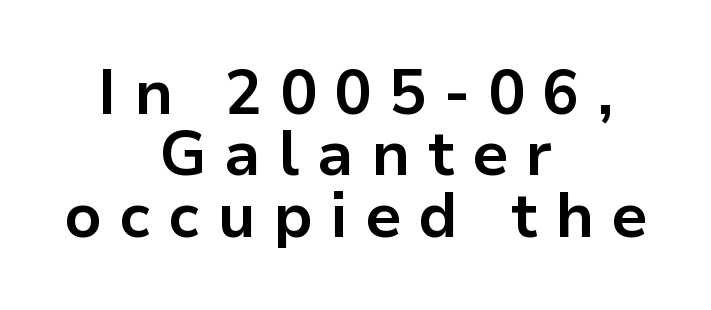
Q: Is the text bold? A: Yes.
Q: Is the text italic (slanted)? A: No, it is upright.
Q: Is the typeface a serif or a sans-serif typeface? A: Sans-serif.
Q: Is the text underlined? A: No.
Q: How is the paragraph aligned? A: Centered.
Q: Is the spacing between letters normal or unusually wide? A: Unusually wide.
Q: Is the spacing between lines tight, normal or loose? A: Tight.
Q: Width (condensed, normal, or wide)? A: Normal.
Q: Stroke contrast? A: Low.
Q: x-height? A: Medium.
Q: Monospaced? A: No.
